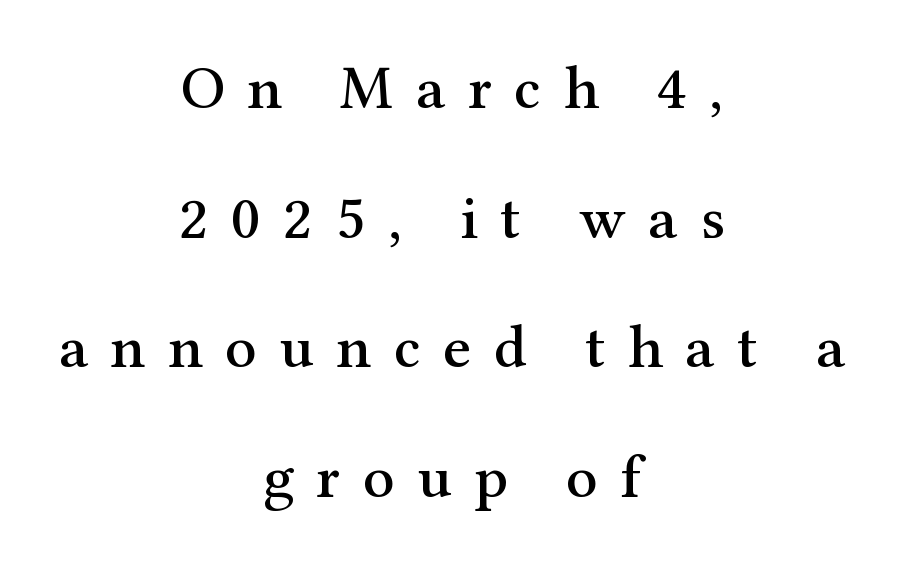
{"serif": "yes", "italic": "no", "width": "normal", "stroke_contrast": "medium", "x_height": "medium", "monospaced": "no", "underline": "no", "align": "center", "line_spacing": "loose", "line_spacing_ratio": 2.09, "letter_spacing": "wide", "letter_spacing_em": 0.36, "glyph_px": 62}
